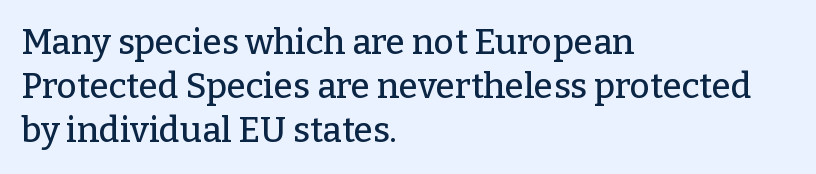
Q: Is the text italic (slanted)? A: No, it is upright.
Q: Is the typeface a serif or a sans-serif typeface? A: Serif.
Q: Is the text underlined? A: No.
Q: How is the paragraph aligned? A: Left-aligned.
Q: Is the spacing between letters normal or unusually wide? A: Normal.
Q: Is the spacing between lines tight, normal or loose? A: Normal.
Q: Width (condensed, normal, or wide)? A: Normal.
Q: Stroke contrast? A: Low.
Q: x-height? A: Medium.
Q: Monospaced? A: No.
